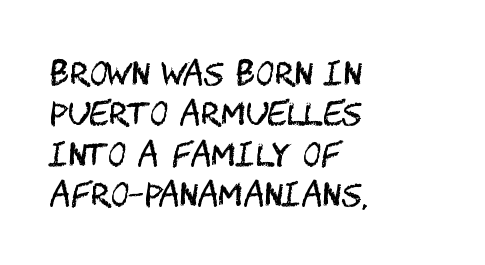
The image shows 32 px regular-weight, condensed sans-serif type, upright; set left-aligned, normal line spacing (1.26x), normal letter spacing, not underlined; medium stroke contrast and a large x-height.
